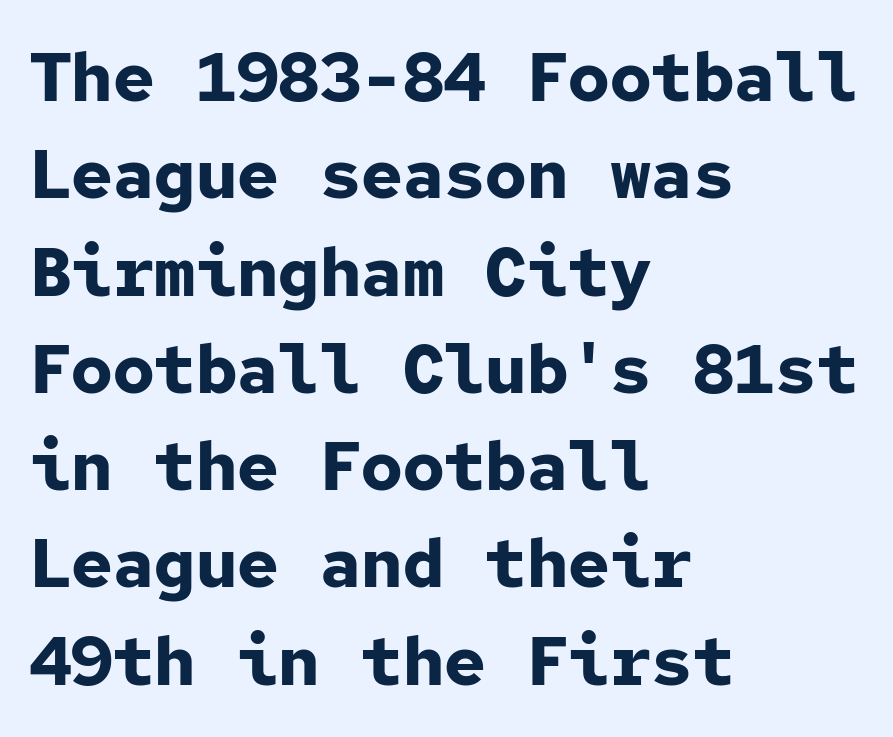
The image shows 69 px bold sans-serif type, upright, monospaced; set left-aligned, normal line spacing (1.41x), normal letter spacing, not underlined; low stroke contrast and a medium x-height.
